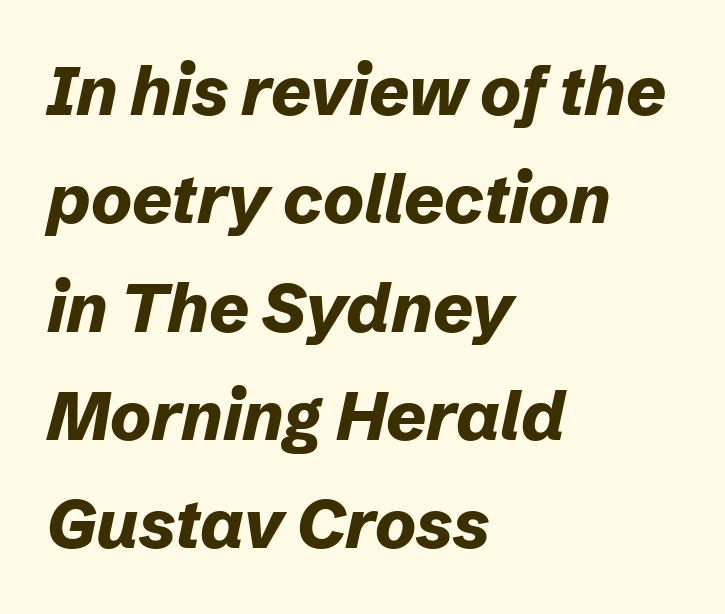
The ragged edge is on the right, which tells us the setting is flush left. These words are printed bold, with thick strokes throughout. The face used here is rendered with its standard letterfit. Line spacing here is normal. Check the space under the baseline: it is left empty. The passage shown is typed in a proportional face where columns would drift.
